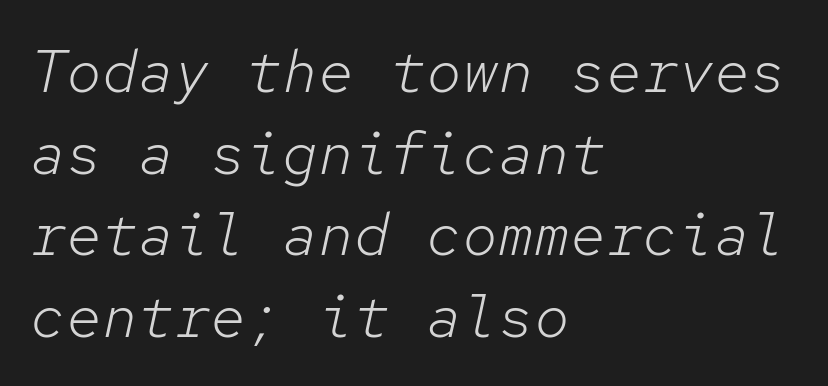
If you measured baseline to baseline, you'd find a middling distance. Heft: none added — not bold. Left-aligned paragraph, ragged on the right. This rendering features lettering with no underline.
